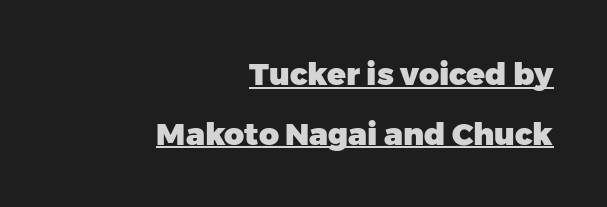
Q: Is the text bold? A: Yes.
Q: Is the text italic (slanted)? A: No, it is upright.
Q: Is the typeface a serif or a sans-serif typeface? A: Sans-serif.
Q: Is the text underlined? A: Yes.
Q: How is the paragraph aligned? A: Right-aligned.
Q: Is the spacing between letters normal or unusually wide? A: Normal.
Q: Is the spacing between lines tight, normal or loose? A: Loose.
Q: Width (condensed, normal, or wide)? A: Normal.
Q: Stroke contrast? A: Low.
Q: x-height? A: Medium.
Q: Monospaced? A: No.
